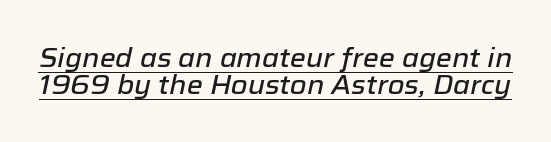
{"italic": "yes", "lean": "right", "slant_degrees": 12, "underline": "yes", "line_spacing": "tight", "line_spacing_ratio": 1.0, "letter_spacing": "normal", "letter_spacing_em": 0.0, "glyph_px": 27}
